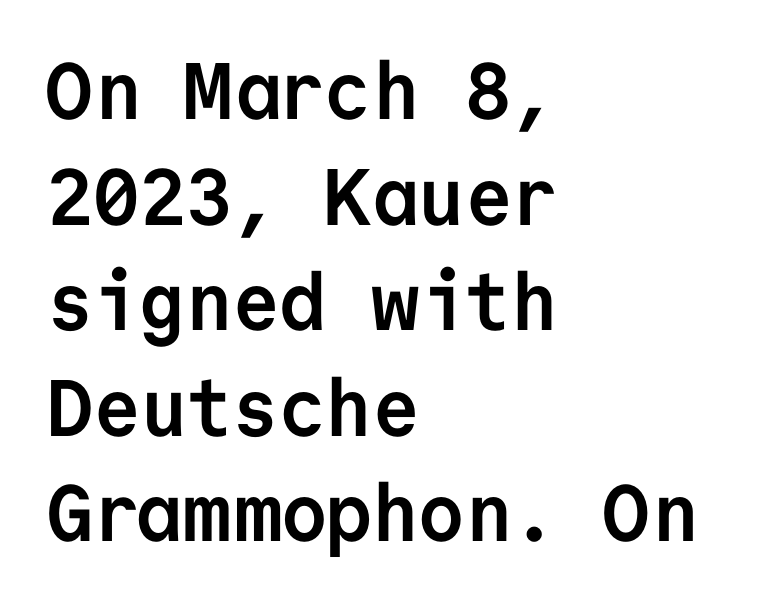
The image shows 80 px semibold sans-serif type, upright, monospaced; set left-aligned, normal line spacing (1.32x), normal letter spacing, not underlined; low stroke contrast and a medium x-height.
